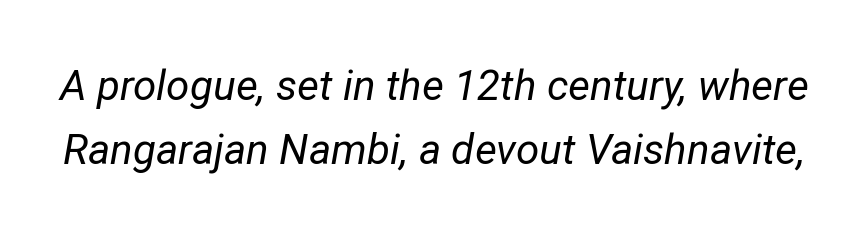
Plain, unruled lines of type. Do the characters align in a grid? No, the font is proportional. Does the leading feel generous? No, just average. Counters stay open thanks to moderate or lighter strokes. How are the letters spaced? Ordinarily, with no added tracking.
